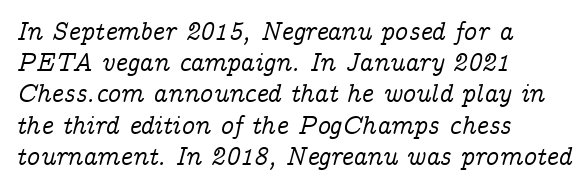
The image shows 26 px text type, italic (leaning right); set left-aligned, line spacing 1.2x, normal letter spacing, not underlined.
